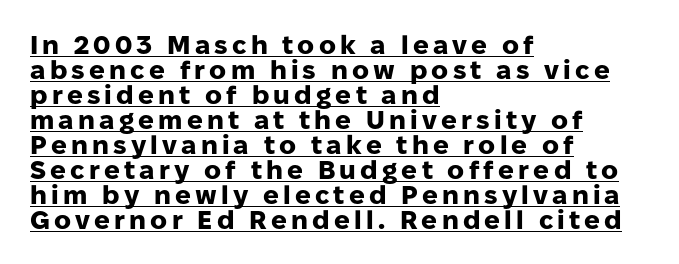
Q: Is the text bold? A: Yes.
Q: Is the text italic (slanted)? A: No, it is upright.
Q: Is the text underlined? A: Yes.
Q: How is the paragraph aligned? A: Left-aligned.
Q: Is the spacing between lines tight, normal or loose? A: Tight.
